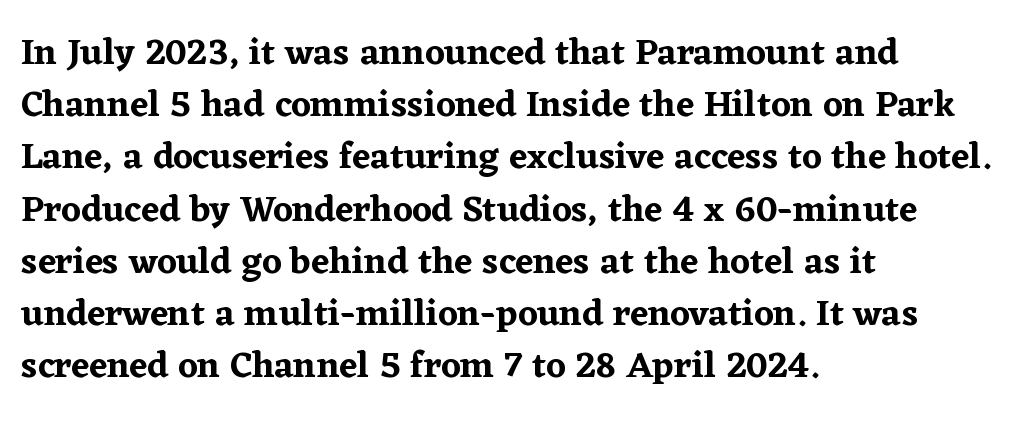
These lines keep a tight, regular rhythm from letter to letter. Clear beneath every line of the passage. Varying glyph widths throughout — classic text-font behaviour. Look at the bottom of the vertical strokes: they flare into serifs here.
